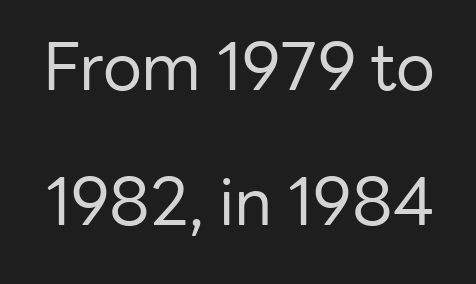
Q: Is the text bold? A: No.
Q: Is the text italic (slanted)? A: No, it is upright.
Q: Is the typeface a serif or a sans-serif typeface? A: Sans-serif.
Q: Is the text underlined? A: No.
Q: Is the spacing between letters normal or unusually wide? A: Normal.
Q: Is the spacing between lines tight, normal or loose? A: Loose.
Q: Width (condensed, normal, or wide)? A: Normal.
Q: Stroke contrast? A: Low.
Q: x-height? A: Medium.
Q: Monospaced? A: No.
